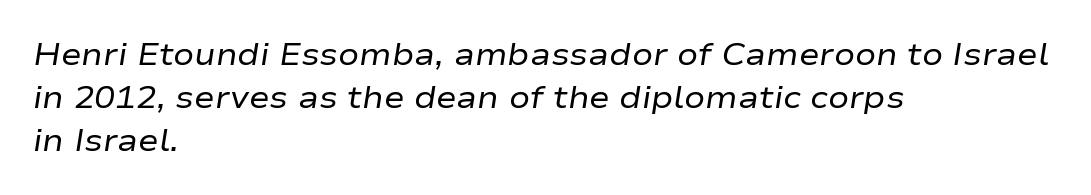
{"italic": "yes", "lean": "right", "slant_degrees": 9, "bold": "no", "weight": "regular", "width": "wide", "stroke_contrast": "low", "x_height": "medium", "monospaced": "no", "underline": "no", "align": "left", "line_spacing": "normal", "line_spacing_ratio": 1.38, "letter_spacing": "normal", "letter_spacing_em": 0.0, "glyph_px": 31}
